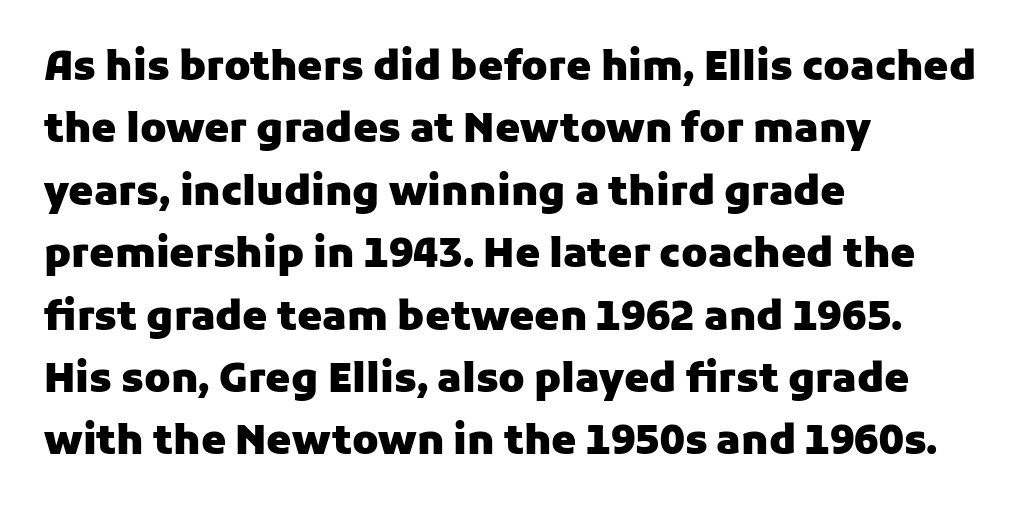
Q: Is the text bold? A: Yes.
Q: Is the text italic (slanted)? A: No, it is upright.
Q: Is the typeface a serif or a sans-serif typeface? A: Sans-serif.
Q: Is the text underlined? A: No.
Q: How is the paragraph aligned? A: Left-aligned.
Q: Is the spacing between letters normal or unusually wide? A: Normal.
Q: Is the spacing between lines tight, normal or loose? A: Normal.
Q: Width (condensed, normal, or wide)? A: Normal.
Q: Stroke contrast? A: Low.
Q: x-height? A: Medium.
Q: Monospaced? A: No.
